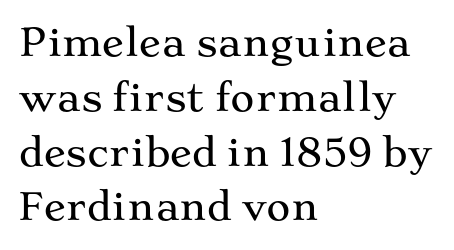
The passage shown is typed in a proportional face where columns would drift. A serif font was chosen for this passage. The baseline area is clear. This is roman type, the default non-slanted kind.
